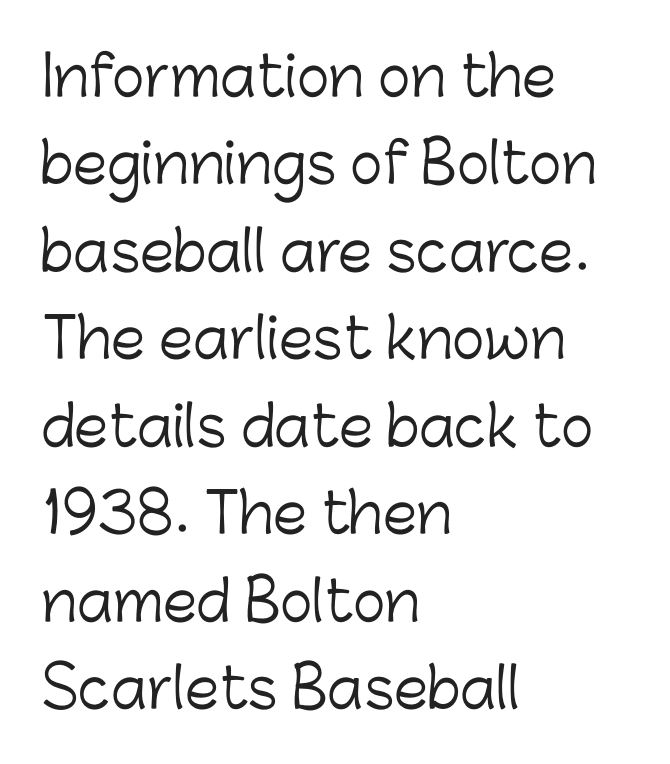
Q: Is the text bold? A: No.
Q: Is the text italic (slanted)? A: No, it is upright.
Q: Is the typeface a serif or a sans-serif typeface? A: Sans-serif.
Q: Is the text underlined? A: No.
Q: How is the paragraph aligned? A: Left-aligned.
Q: Is the spacing between letters normal or unusually wide? A: Normal.
Q: Is the spacing between lines tight, normal or loose? A: Normal.
Q: Width (condensed, normal, or wide)? A: Normal.
Q: Stroke contrast? A: Low.
Q: x-height? A: Medium.
Q: Monospaced? A: No.
